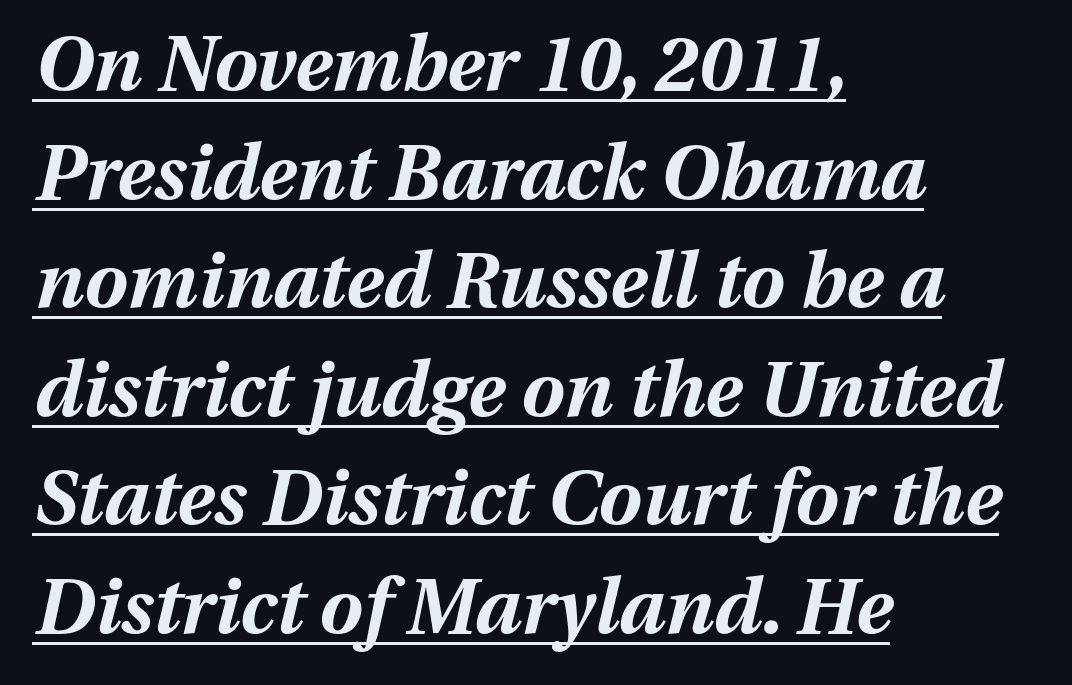
This sample has the flowing, uneven cadence of proportional lettering. The glyphs have the mass of a bold cut. The lettering is marked with a stroke running underneath it. Every character sits at an angle, as italics do. Nothing unusual about the tracking: characters are spaced as the font intends. Evenly set lines give the paragraph a standard silhouette.
